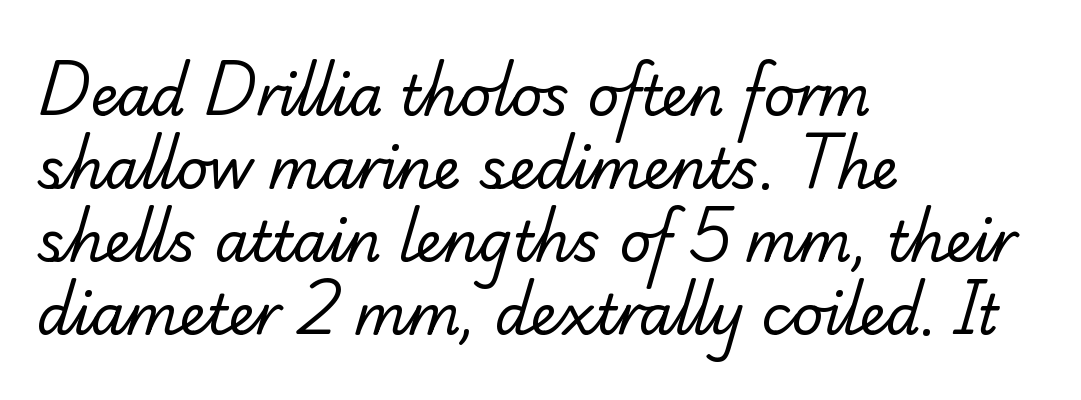
The image shows 55 px regular-weight serif type; set left-aligned, normal line spacing (1.33x), normal letter spacing, not underlined; low stroke contrast and a small x-height.
